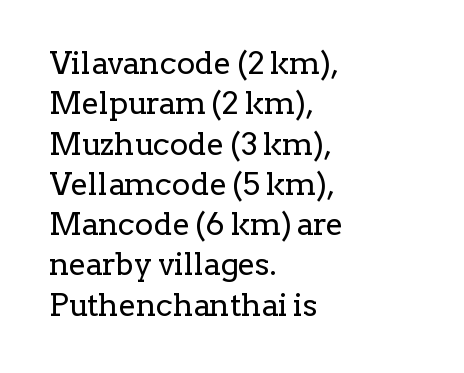
{"serif": "yes", "italic": "no", "bold": "no", "weight": "regular", "width": "normal", "stroke_contrast": "low", "x_height": "medium", "monospaced": "no", "underline": "no", "align": "left", "line_spacing": "normal", "line_spacing_ratio": 1.3, "letter_spacing": "normal", "letter_spacing_em": 0.0, "glyph_px": 31}
